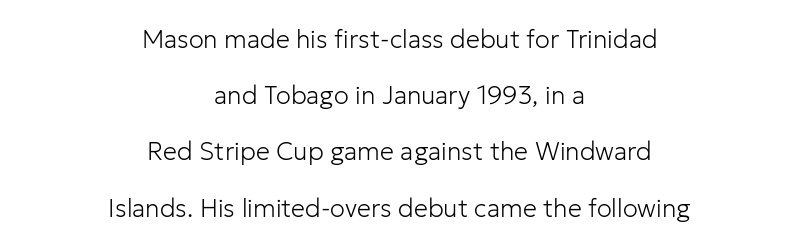
The image shows 25 px text type, upright; set centered, loose line spacing (2.25x), normal letter spacing, not underlined.
